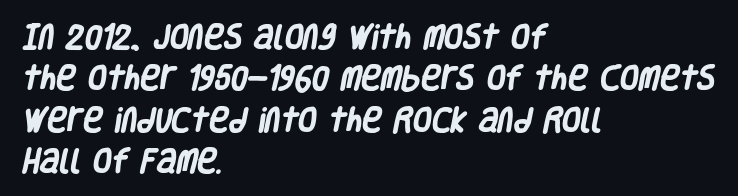
The image shows 27 px bold type; set left-aligned, normal line spacing (1.53x), normal letter spacing, not underlined.
